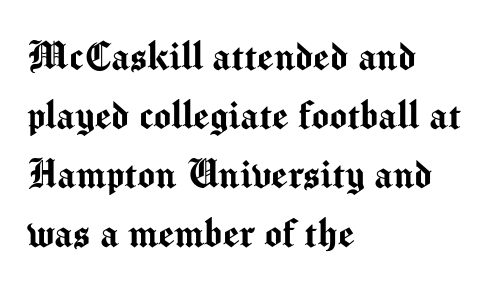
Q: Is the text italic (slanted)? A: No, it is upright.
Q: Is the typeface a serif or a sans-serif typeface? A: Sans-serif.
Q: Is the text underlined? A: No.
Q: How is the paragraph aligned? A: Left-aligned.
Q: Is the spacing between letters normal or unusually wide? A: Normal.
Q: Is the spacing between lines tight, normal or loose? A: Normal.
Q: Width (condensed, normal, or wide)? A: Normal.
Q: Stroke contrast? A: Medium.
Q: x-height? A: Medium.
Q: Monospaced? A: No.
